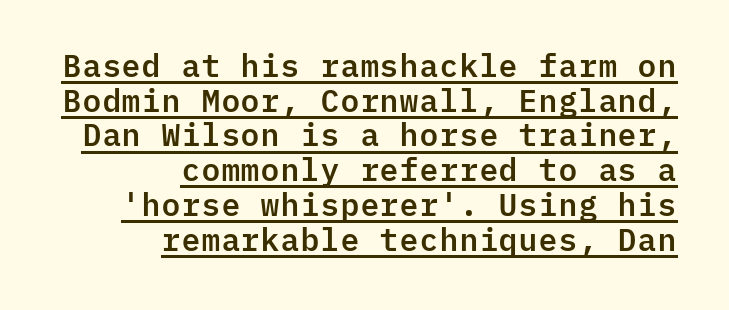
Q: Is the text italic (slanted)? A: No, it is upright.
Q: Is the typeface a serif or a sans-serif typeface? A: Sans-serif.
Q: Is the text underlined? A: Yes.
Q: How is the paragraph aligned? A: Right-aligned.
Q: Is the spacing between letters normal or unusually wide? A: Normal.
Q: Is the spacing between lines tight, normal or loose? A: Tight.
Q: Width (condensed, normal, or wide)? A: Normal.
Q: Stroke contrast? A: Low.
Q: x-height? A: Medium.
Q: Monospaced? A: Yes.
